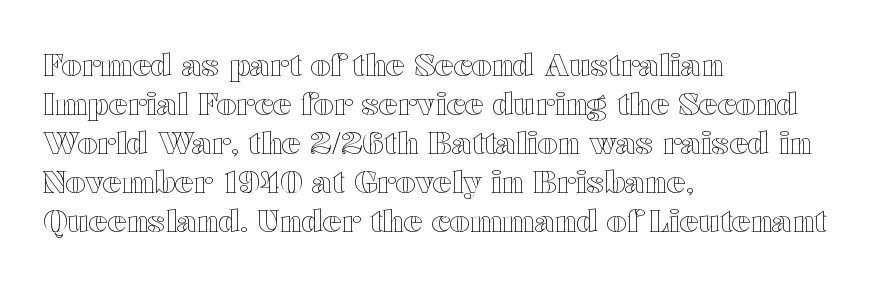
{"italic": "no", "width": "wide", "x_height": "medium", "monospaced": "no", "underline": "no", "align": "left", "line_spacing": "normal", "line_spacing_ratio": 1.26, "letter_spacing": "normal", "letter_spacing_em": 0.0, "glyph_px": 31}
